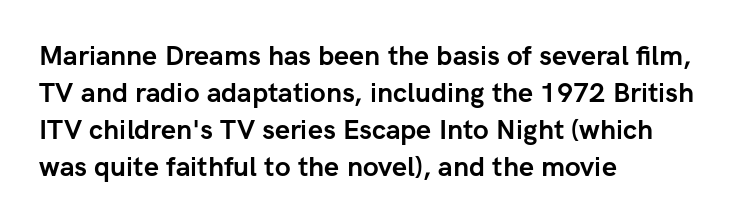
Every character sits straight up, as roman type does. Words appear dense and cohesive because spacing is normal. On the weight axis this lands at bold, roughly 700. In terms of leading, this rendering sits right in the middle.
